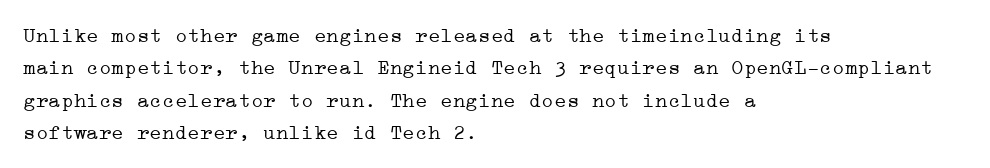
{"italic": "no", "bold": "no", "underline": "no", "align": "left", "line_spacing": "normal", "line_spacing_ratio": 1.54, "letter_spacing": "normal", "letter_spacing_em": 0.0, "glyph_px": 21}
